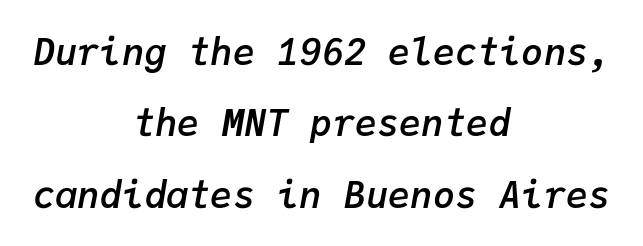
The image shows 37 px semibold type, italic (leaning right), monospaced; set centered, loose line spacing (1.93x), normal letter spacing, not underlined; low stroke contrast and a medium x-height.
